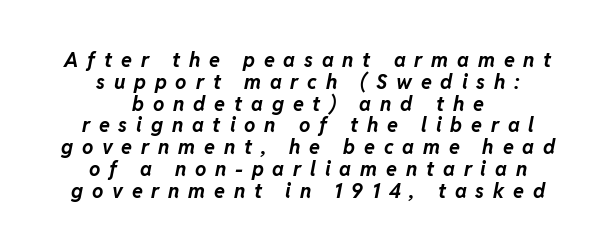
The image shows 20 px bold type, italic (leaning right); set centered, tight line spacing (1.09x), unusually wide letter spacing (+0.44 em), not underlined.
